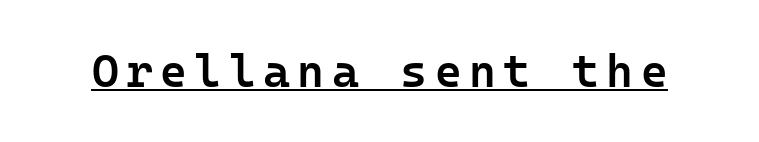
{"serif": "no", "italic": "no", "bold": "semi", "weight": "semibold", "width": "normal", "stroke_contrast": "low", "x_height": "medium", "underline": "yes", "glyph_px": 46}
